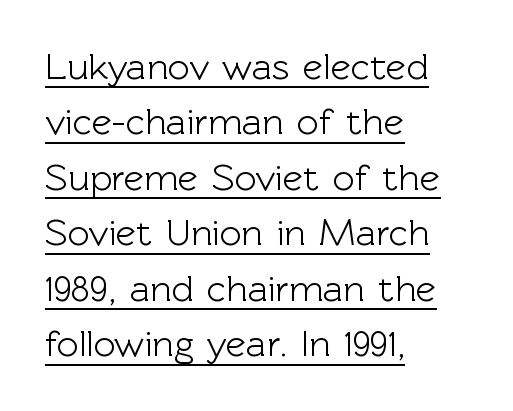
Looks like regular typesetting: each glyph gets only the width it needs. Is the block centered? No — it sits flush against the left margin. Vertical strokes here are truly vertical. Rows of type keep a routine distance in the vertical direction.
